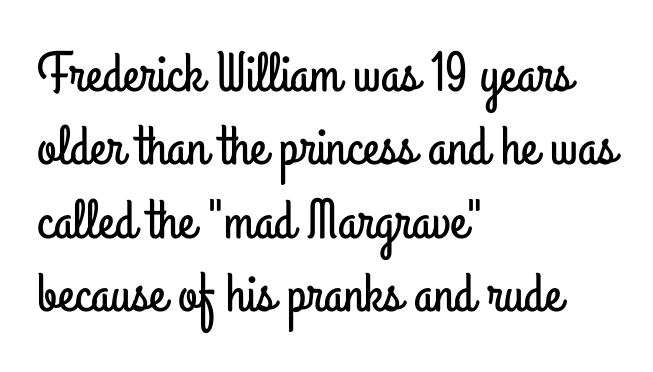
{"serif": "no", "italic": "no", "width": "condensed", "stroke_contrast": "low", "x_height": "small", "monospaced": "no", "underline": "no", "align": "left", "line_spacing": "normal", "line_spacing_ratio": 1.31, "letter_spacing": "normal", "letter_spacing_em": 0.0, "glyph_px": 56}
